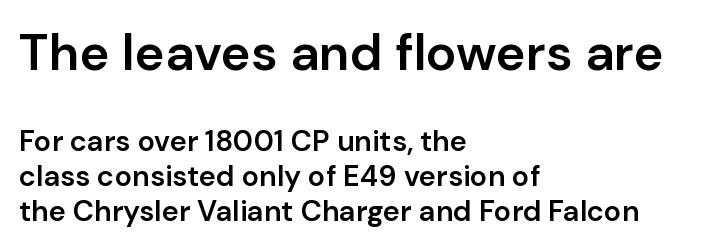
The image shows 51 px semibold sans-serif type, upright; set left-aligned, line spacing 1.21x, normal letter spacing, not underlined; the first (top) block is 1.76x larger; low stroke contrast and a medium x-height.
